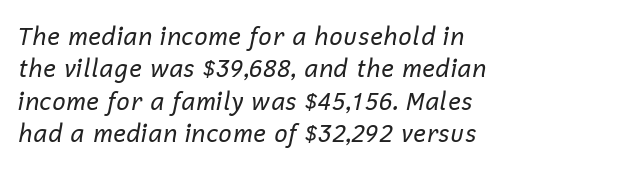
Compared with ordinary roman type, these characters are visibly tilted. The characters are drawn with everyday or finer stroke widths. Reading down the block, your eye returns to a fixed left position each line. Words appear dense and cohesive because spacing is normal. Evenly set lines give the paragraph a standard silhouette.
